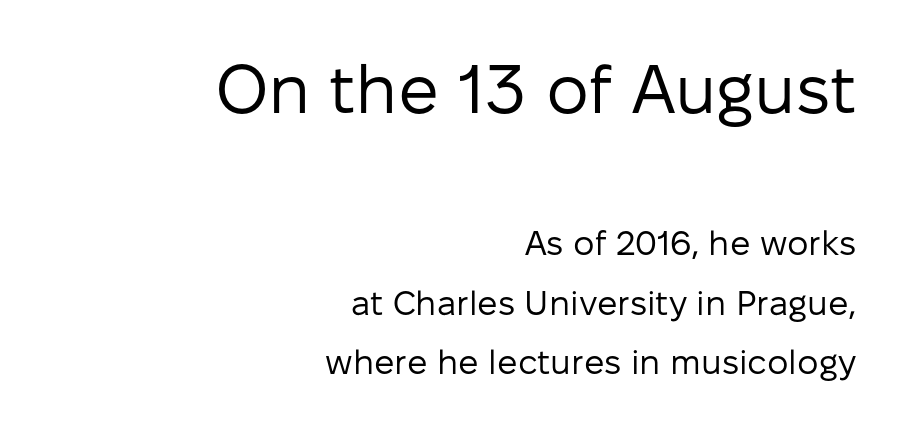
{"serif": "no", "italic": "no", "bold": "no", "weight": "regular", "width": "normal", "stroke_contrast": "low", "x_height": "medium", "monospaced": "no", "underline": "no", "align": "right", "line_spacing_ratio": 1.75, "letter_spacing": "normal", "letter_spacing_em": 0.0, "larger_block": "first", "size_ratio": 2.0, "glyph_px": 68}
